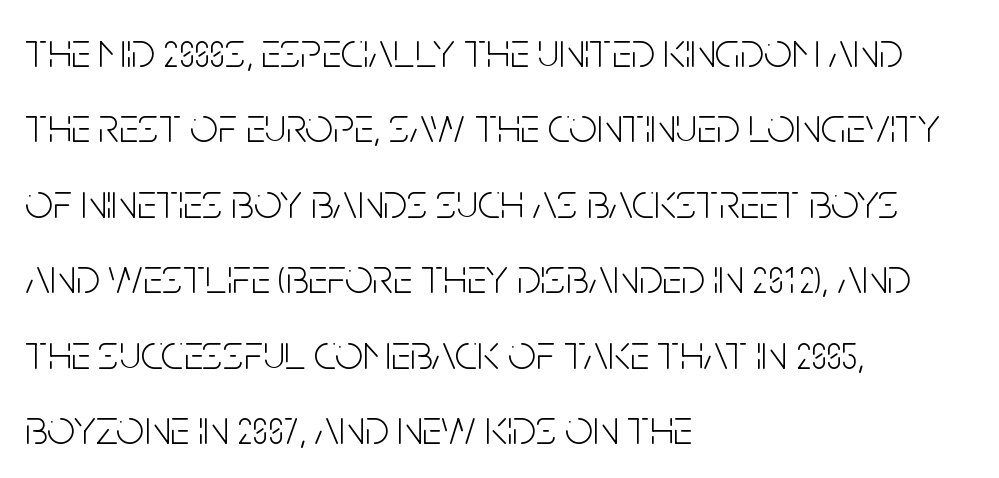
Q: Is the text bold? A: No.
Q: Is the text italic (slanted)? A: No, it is upright.
Q: Is the typeface a serif or a sans-serif typeface? A: Sans-serif.
Q: Is the text underlined? A: No.
Q: How is the paragraph aligned? A: Left-aligned.
Q: Is the spacing between letters normal or unusually wide? A: Normal.
Q: Is the spacing between lines tight, normal or loose? A: Normal.
Q: Width (condensed, normal, or wide)? A: Condensed.
Q: Stroke contrast? A: Low.
Q: x-height? A: Large.
Q: Monospaced? A: No.
